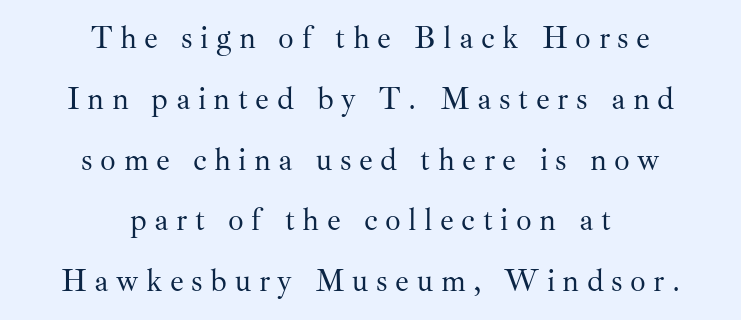
{"serif": "yes", "italic": "no", "bold": "no", "weight": "regular", "width": "normal", "stroke_contrast": "medium", "x_height": "small", "monospaced": "no", "underline": "no", "align": "center", "line_spacing": "loose", "line_spacing_ratio": 1.96, "letter_spacing": "wide", "letter_spacing_em": 0.24, "glyph_px": 31}
